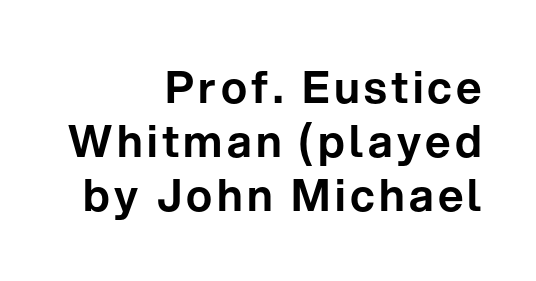
Type style note: lacks serifs. Every row of glyphs terminates at an identical x-position on the right. This sample has the flowing, uneven cadence of proportional lettering. The glyphs are unaccompanied by any horizontal stroke below them. Quick note: not italic, upright.
